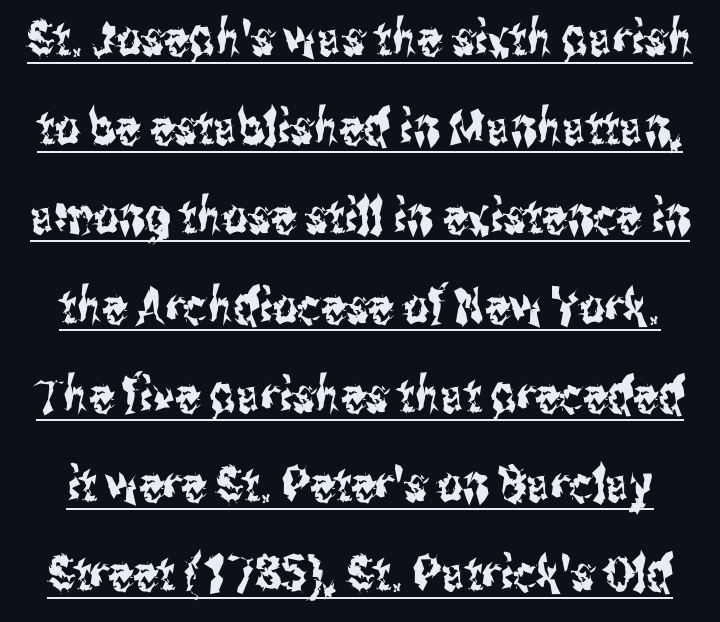
{"serif": "no", "italic": "no", "width": "condensed", "stroke_contrast": "medium", "x_height": "medium", "monospaced": "no", "underline": "yes", "line_spacing_ratio": 1.82, "letter_spacing": "normal", "letter_spacing_em": 0.0, "glyph_px": 49}
